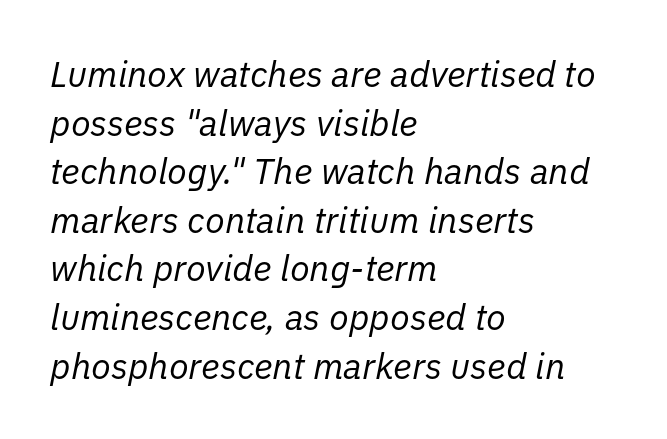
Q: Is the text bold? A: No.
Q: Is the text italic (slanted)? A: Yes, it leans right by about 11 degrees.
Q: Is the text underlined? A: No.
Q: How is the paragraph aligned? A: Left-aligned.
Q: Is the spacing between letters normal or unusually wide? A: Normal.
Q: Is the spacing between lines tight, normal or loose? A: Normal.
Q: Width (condensed, normal, or wide)? A: Normal.
Q: Stroke contrast? A: Low.
Q: x-height? A: Medium.
Q: Monospaced? A: No.
